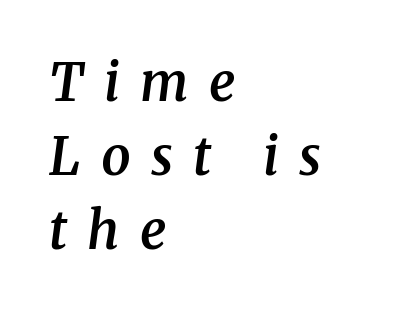
The image shows 52 px semibold serif type, italic (leaning right); set left-aligned, normal line spacing (1.42x), unusually wide letter spacing (+0.39 em), not underlined; medium stroke contrast and a medium x-height.
